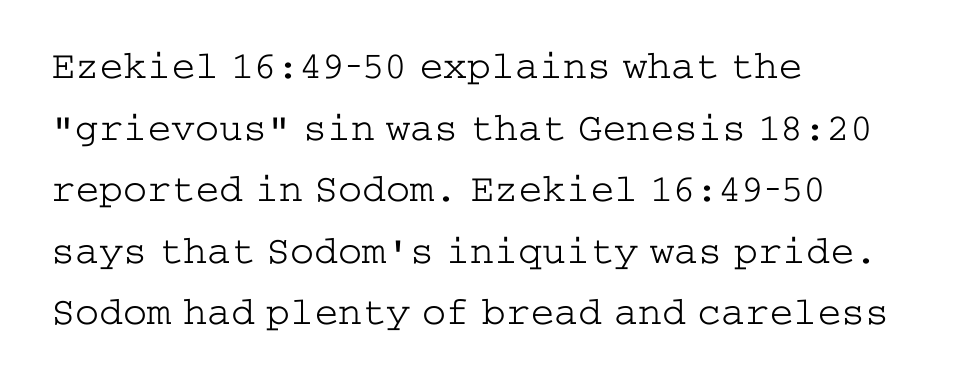
{"serif": "yes", "italic": "no", "bold": "no", "weight": "light", "width": "wide", "stroke_contrast": "low", "x_height": "medium", "underline": "no", "align": "left", "line_spacing": "normal", "line_spacing_ratio": 1.54, "letter_spacing": "normal", "letter_spacing_em": 0.0, "glyph_px": 40}
